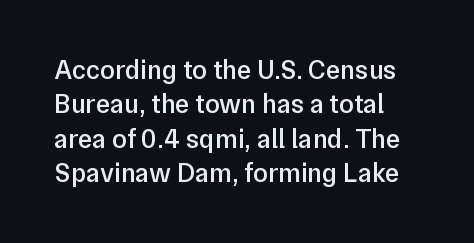
Baseline-to-baseline distance is the conventional proportion of letter height. Characters remain perfectly vertical along every line. Words appear dense and cohesive because spacing is normal. Descender tails drop into unmarked territory.
